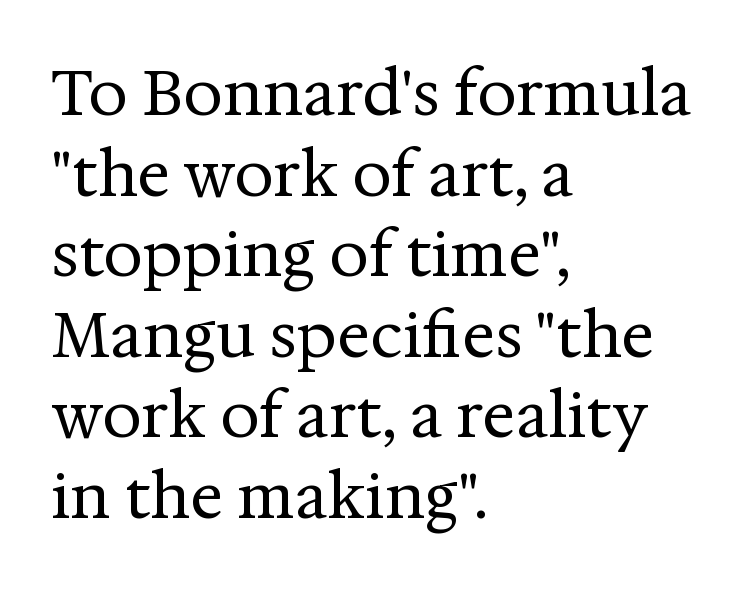
Alignment: flush left. Beneath every word, the page is bare. This block has exactly the height ordinary leading produces. Here the designer chose a conventional face with non-uniform glyph widths. The passage shown is not bold in any degree. The letters sit at their default tracking, neither squeezed nor spread.
